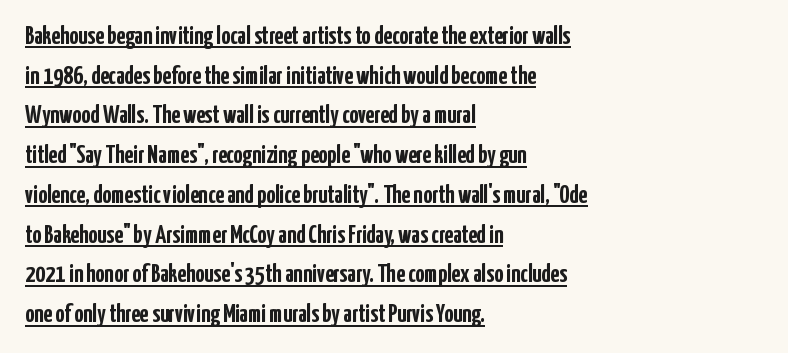
Q: Is the text bold? A: Yes.
Q: Is the text italic (slanted)? A: No, it is upright.
Q: Is the text underlined? A: Yes.
Q: How is the paragraph aligned? A: Left-aligned.
Q: Is the spacing between letters normal or unusually wide? A: Normal.
Q: Is the spacing between lines tight, normal or loose? A: Normal.
